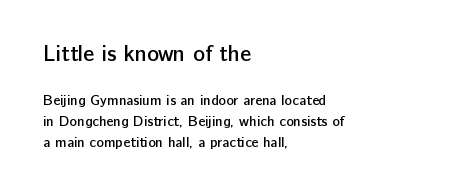
Q: Is the text bold? A: Semi-bold.
Q: Is the text italic (slanted)? A: No, it is upright.
Q: Is the text underlined? A: No.
Q: How is the paragraph aligned? A: Left-aligned.
Q: Is the spacing between letters normal or unusually wide? A: Normal.
Q: Is the spacing between lines tight, normal or loose? A: Normal.
Q: Which block of text is set in a larger size, the first (top) or the second (bottom)? A: The first (top) one.
